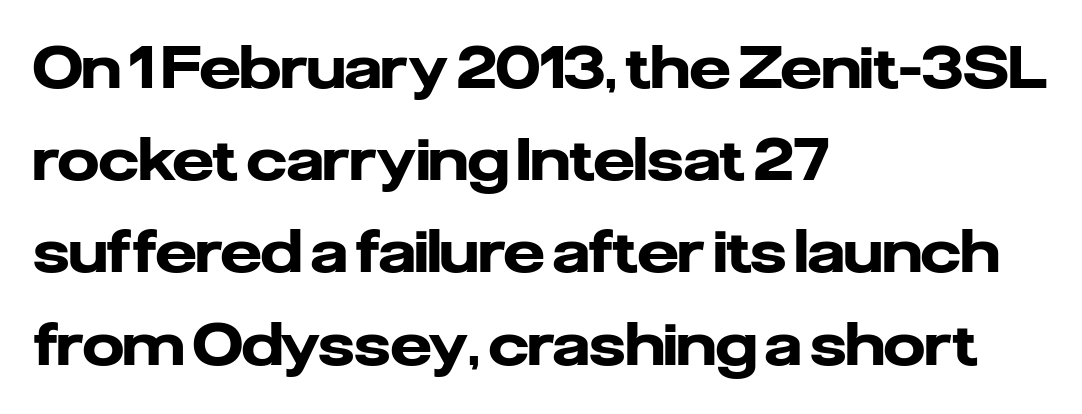
{"serif": "no", "italic": "no", "bold": "yes", "weight": "heavy", "width": "normal", "stroke_contrast": "low", "x_height": "medium", "monospaced": "no", "underline": "no", "align": "left", "line_spacing": "normal", "line_spacing_ratio": 1.59, "letter_spacing": "normal", "letter_spacing_em": 0.0, "glyph_px": 58}
